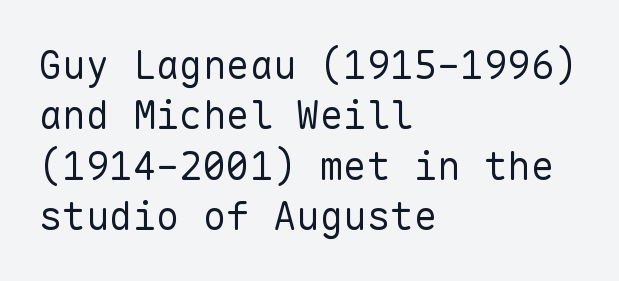
The image shows 39 px regular-weight sans-serif type, upright, monospaced; set left-aligned, normal line spacing (1.29x), normal letter spacing, not underlined; low stroke contrast and a medium x-height.
